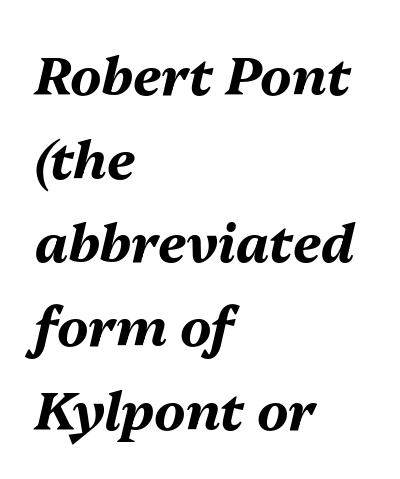
{"italic": "yes", "lean": "right", "slant_degrees": 13, "bold": "yes", "weight": "bold", "width": "normal", "stroke_contrast": "medium", "x_height": "medium", "monospaced": "no", "underline": "no", "align": "left", "line_spacing": "normal", "line_spacing_ratio": 1.58, "letter_spacing": "normal", "letter_spacing_em": 0.0, "glyph_px": 53}
